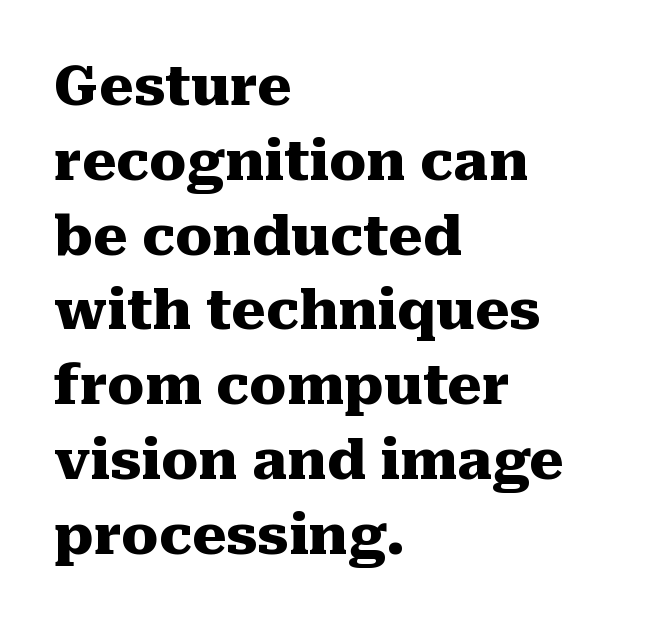
Words float on clear page, feet unadorned. Does the copy run flush right? No — it runs flush left. Strokes here are thick enough to call this a true bold. A typesetter would label this face a serif. A typesetter would call this zero additional tracking. Posture: straight, roman, zero tilt.
